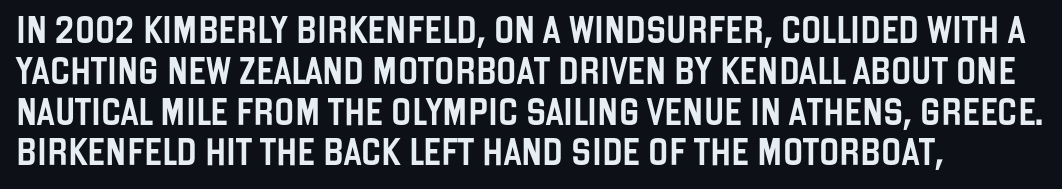
{"italic": "no", "underline": "no", "line_spacing": "normal", "line_spacing_ratio": 1.51, "letter_spacing": "normal", "letter_spacing_em": 0.0, "glyph_px": 27}
